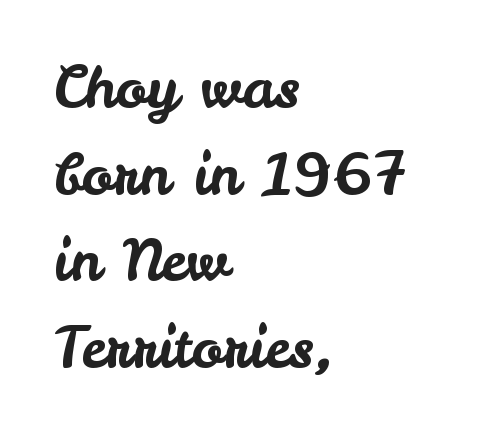
The image shows 57 px sans-serif type; set left-aligned, normal line spacing (1.52x), normal letter spacing, not underlined; low stroke contrast and a small x-height.
